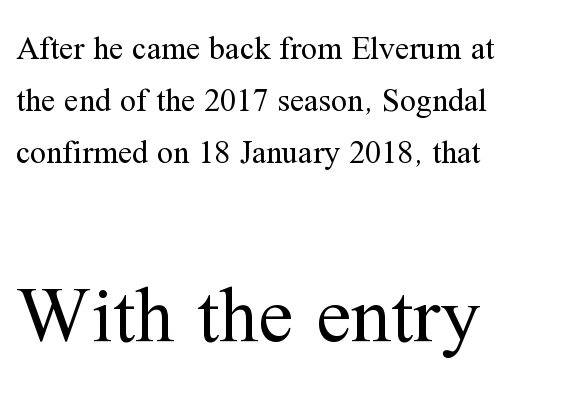
{"serif": "yes", "italic": "no", "bold": "no", "weight": "regular", "width": "normal", "stroke_contrast": "medium", "x_height": "medium", "monospaced": "no", "underline": "no", "align": "left", "line_spacing": "normal", "line_spacing_ratio": 1.63, "letter_spacing": "normal", "letter_spacing_em": 0.0, "larger_block": "second", "size_ratio": 2.47, "glyph_px": 79}
